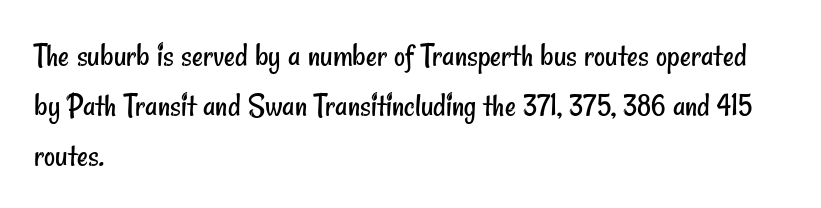
Think of a printed novel: that variable character pitch is what you see here. Nothing heavy about these letters — not bold at all. The area under the type is left untouched. How would I describe the line gaps? Plain and ordinary. The rendering anchors every line to the left-hand side.
